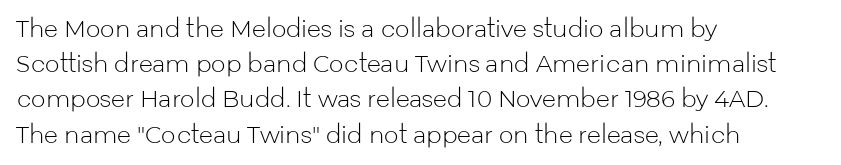
A typesetter would call this leading conventional body-copy spacing. Casual observation: everything's shoved over to the left. Counters stay open thanks to moderate or lighter strokes. The lettering stays uniformly vertical, giving the passage a roman look. No extra tracking has been applied to these lines. The gap between lines stays unmarked.
